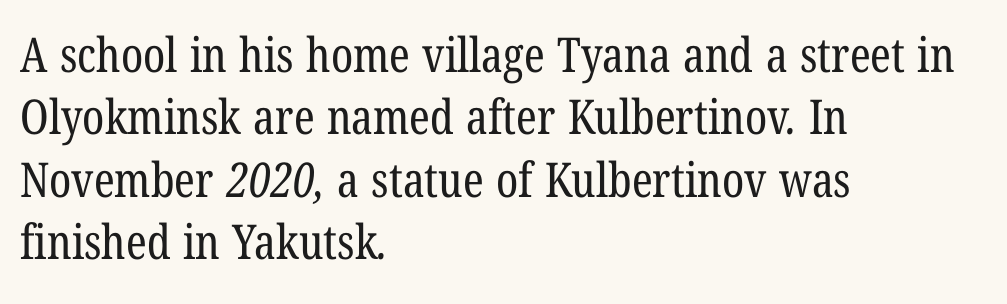
Reading down the column, the eye jumps a familiar distance to each next line. The rendering uses natural spacing where letterforms have individual widths. No extra tracking has been applied to these lines. If you drew a ruler down the left edge, every line would touch it. What kind of face is this? One with serifs.
